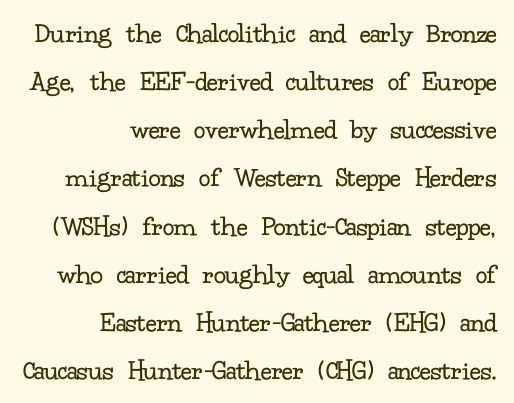
{"serif": "yes", "italic": "no", "bold": "no", "weight": "regular", "width": "normal", "stroke_contrast": "low", "x_height": "small", "monospaced": "no", "underline": "no", "align": "right", "line_spacing": "normal", "line_spacing_ratio": 1.66, "letter_spacing": "normal", "letter_spacing_em": 0.0, "glyph_px": 29}
